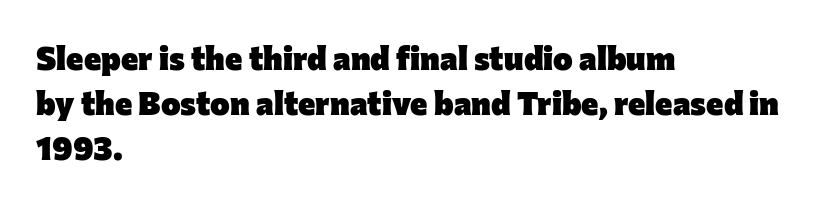
The image shows 33 px heavy sans-serif type, upright; set left-aligned, normal line spacing (1.36x), normal letter spacing, not underlined; low stroke contrast and a medium x-height.
